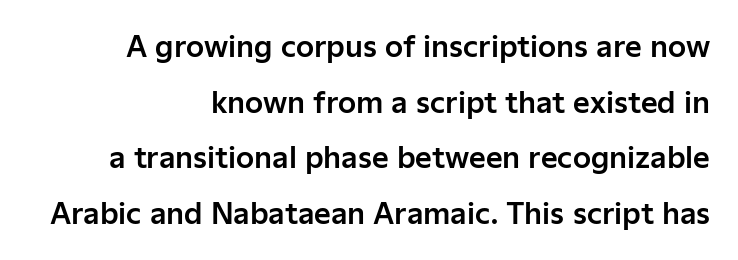
{"serif": "no", "italic": "no", "width": "normal", "stroke_contrast": "low", "x_height": "medium", "monospaced": "no", "underline": "no", "align": "right", "line_spacing": "loose", "line_spacing_ratio": 1.92, "letter_spacing": "normal", "letter_spacing_em": 0.0, "glyph_px": 29}
